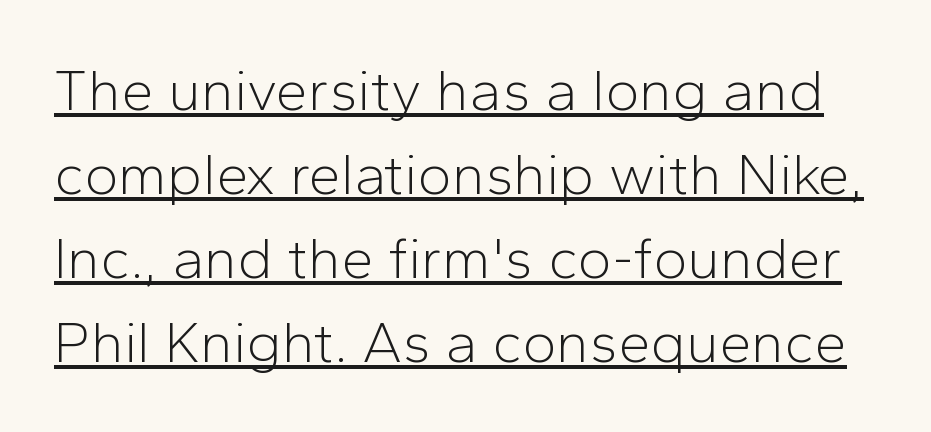
{"serif": "no", "italic": "no", "bold": "no", "weight": "light", "width": "normal", "stroke_contrast": "low", "x_height": "medium", "monospaced": "no", "underline": "yes", "line_spacing": "normal", "line_spacing_ratio": 1.45, "letter_spacing": "normal", "letter_spacing_em": 0.0, "glyph_px": 58}
